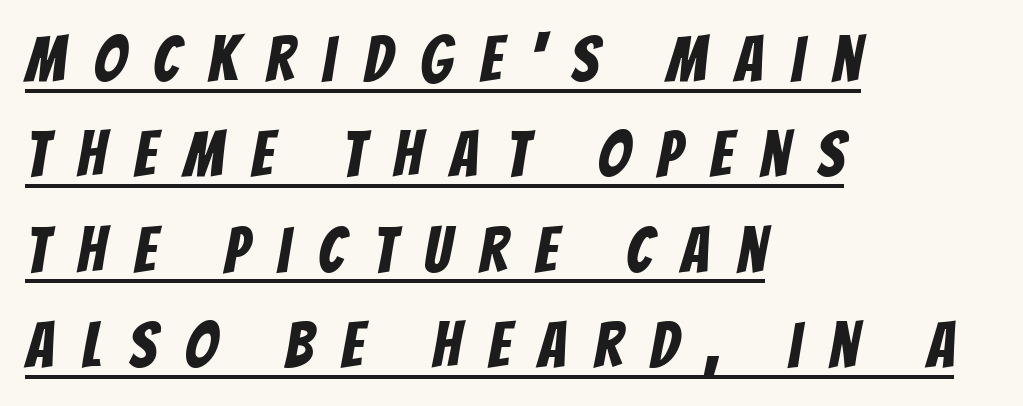
{"serif": "no", "width": "condensed", "stroke_contrast": "low", "x_height": "large", "monospaced": "no", "underline": "yes", "align": "left", "line_spacing": "normal", "line_spacing_ratio": 1.49, "letter_spacing": "wide", "letter_spacing_em": 0.44, "glyph_px": 64}
